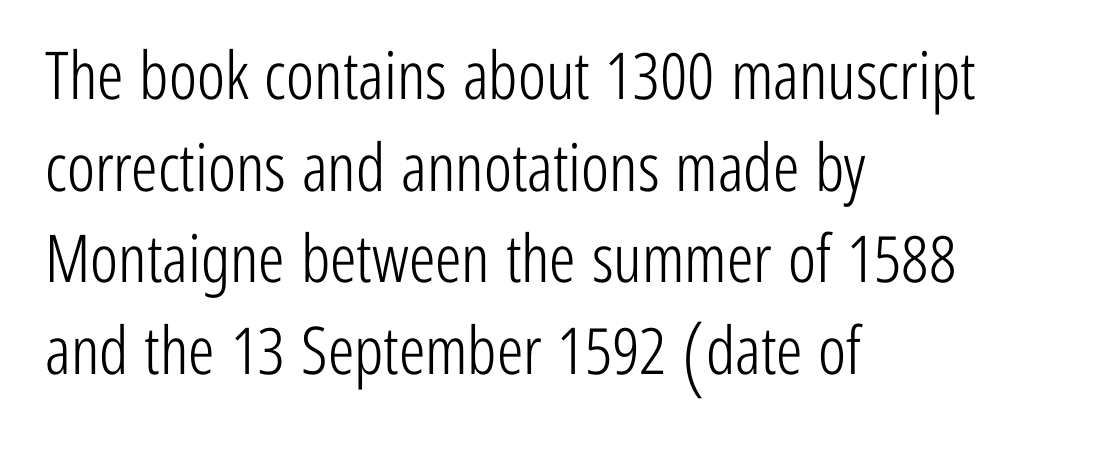
{"serif": "no", "italic": "no", "bold": "no", "weight": "light", "width": "condensed", "stroke_contrast": "low", "x_height": "medium", "monospaced": "no", "underline": "no", "align": "left", "line_spacing": "normal", "line_spacing_ratio": 1.39, "letter_spacing": "normal", "letter_spacing_em": 0.0, "glyph_px": 66}
